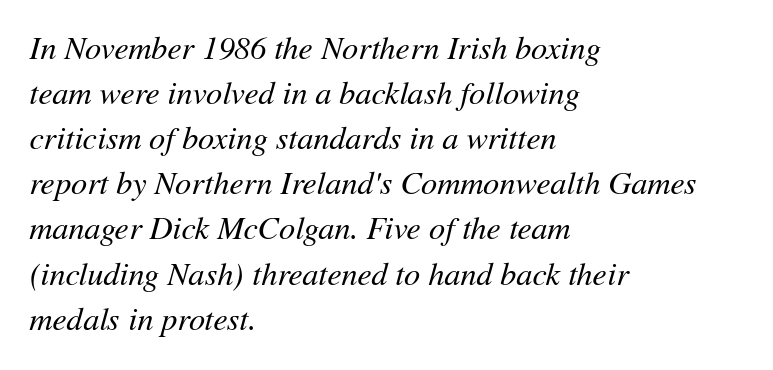
The image shows 32 px regular-weight type, italic (leaning right); set left-aligned, normal line spacing (1.41x), normal letter spacing, not underlined; medium stroke contrast and a medium x-height.
